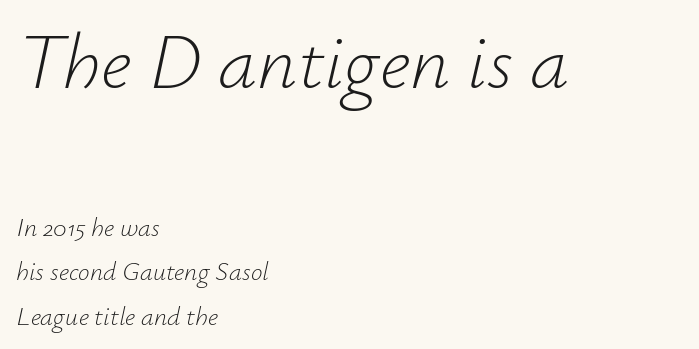
Q: Is the text bold? A: No.
Q: Is the text italic (slanted)? A: Yes, it leans right by about 12 degrees.
Q: Is the text underlined? A: No.
Q: How is the paragraph aligned? A: Left-aligned.
Q: Is the spacing between letters normal or unusually wide? A: Normal.
Q: Which block of text is set in a larger size, the first (top) or the second (bottom)? A: The first (top) one.
Q: Width (condensed, normal, or wide)? A: Normal.
Q: Stroke contrast? A: Low.
Q: x-height? A: Small.
Q: Monospaced? A: No.
